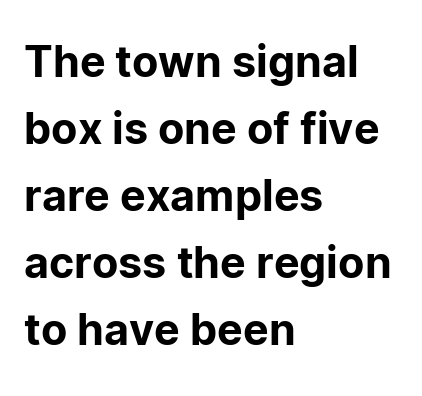
Q: Is the text italic (slanted)? A: No, it is upright.
Q: Is the typeface a serif or a sans-serif typeface? A: Sans-serif.
Q: Is the text underlined? A: No.
Q: How is the paragraph aligned? A: Left-aligned.
Q: Is the spacing between letters normal or unusually wide? A: Normal.
Q: Is the spacing between lines tight, normal or loose? A: Normal.
Q: Width (condensed, normal, or wide)? A: Normal.
Q: Stroke contrast? A: Low.
Q: x-height? A: Medium.
Q: Monospaced? A: No.
